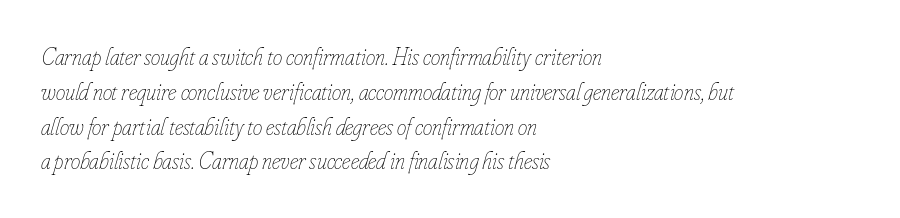
Q: Is the text bold? A: No.
Q: Is the text italic (slanted)? A: Yes, it leans right by about 16 degrees.
Q: Is the text underlined? A: No.
Q: How is the paragraph aligned? A: Left-aligned.
Q: Is the spacing between letters normal or unusually wide? A: Normal.
Q: Is the spacing between lines tight, normal or loose? A: Normal.
